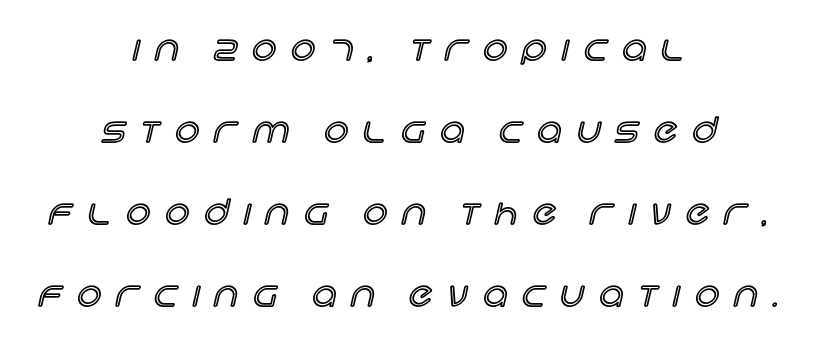
The image shows 34 px text type; set centered, loose line spacing (2.41x), unusually wide letter spacing (+0.44 em), not underlined; a large x-height.
